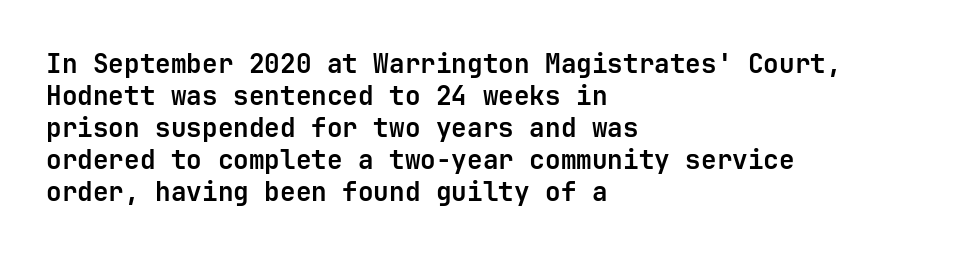
{"italic": "no", "bold": "yes", "underline": "no", "align": "left", "line_spacing_ratio": 1.23, "letter_spacing": "normal", "letter_spacing_em": 0.0, "glyph_px": 26}
